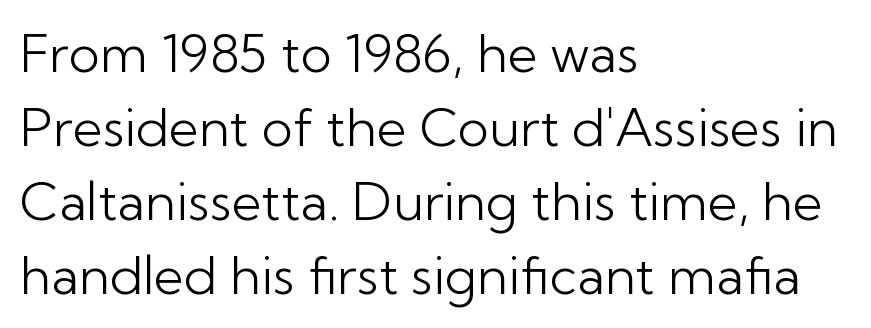
Q: Is the text bold? A: No.
Q: Is the text italic (slanted)? A: No, it is upright.
Q: Is the typeface a serif or a sans-serif typeface? A: Sans-serif.
Q: Is the text underlined? A: No.
Q: How is the paragraph aligned? A: Left-aligned.
Q: Is the spacing between letters normal or unusually wide? A: Normal.
Q: Is the spacing between lines tight, normal or loose? A: Normal.
Q: Width (condensed, normal, or wide)? A: Normal.
Q: Stroke contrast? A: Low.
Q: x-height? A: Medium.
Q: Monospaced? A: No.
